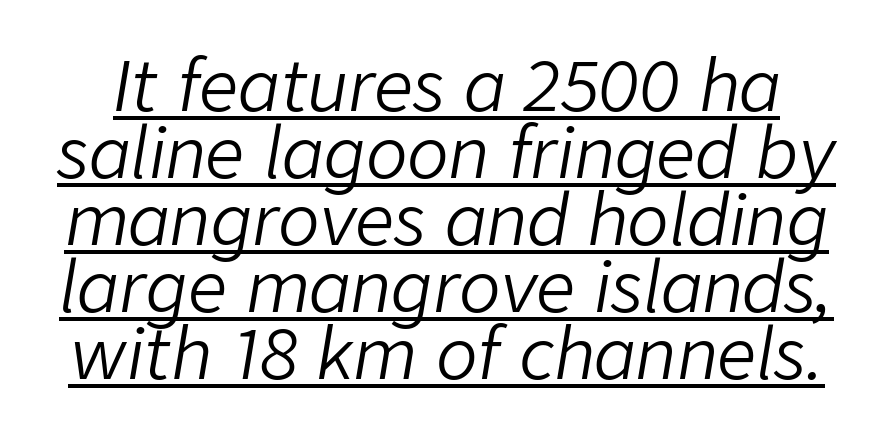
The image shows 69 px light type, italic (leaning right); set tight line spacing (0.97x), normal letter spacing, underlined; low stroke contrast and a medium x-height.
